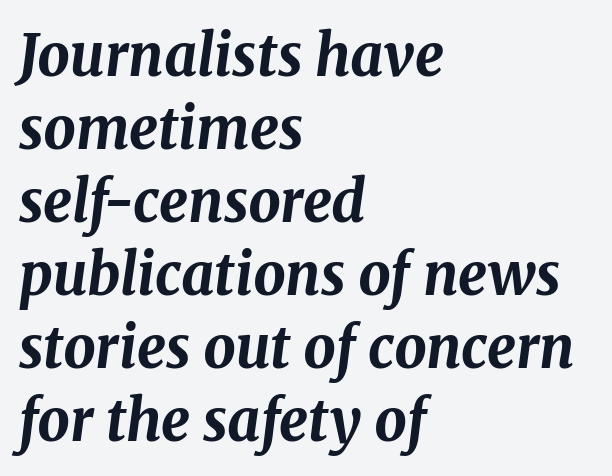
{"italic": "yes", "lean": "right", "slant_degrees": 8, "bold": "yes", "weight": "bold", "width": "normal", "stroke_contrast": "medium", "x_height": "medium", "monospaced": "no", "underline": "no", "align": "left", "line_spacing": "normal", "line_spacing_ratio": 1.28, "letter_spacing": "normal", "letter_spacing_em": 0.0, "glyph_px": 57}
